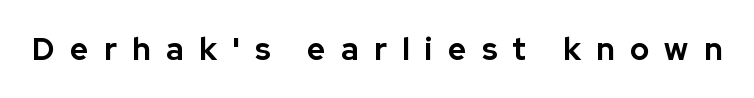
{"serif": "no", "italic": "no", "bold": "yes", "weight": "bold", "width": "normal", "stroke_contrast": "low", "x_height": "medium", "monospaced": "no", "underline": "no", "letter_spacing": "wide", "letter_spacing_em": 0.5, "glyph_px": 31}
